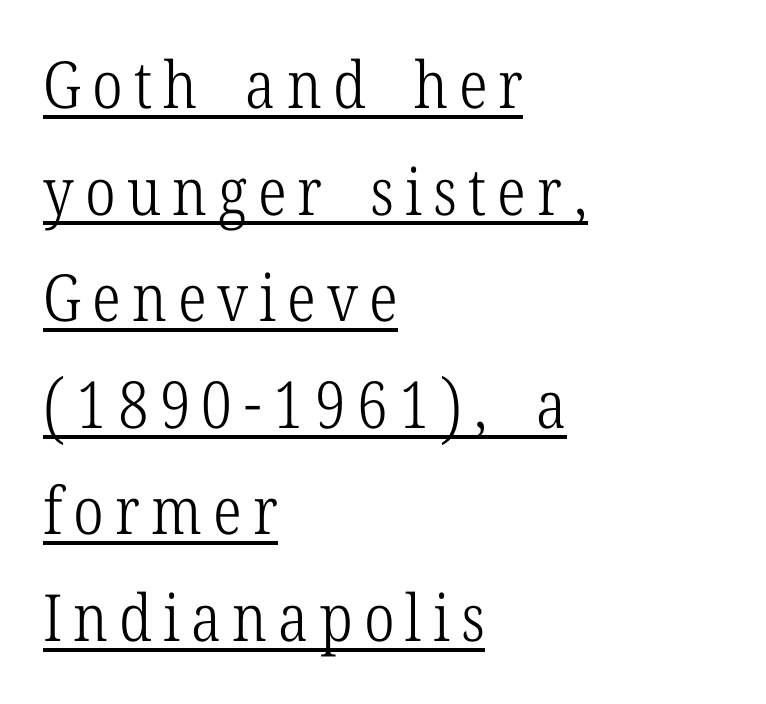
The image shows 65 px light, condensed serif type, upright; set left-aligned, normal line spacing (1.64x), underlined; low stroke contrast and a medium x-height.
